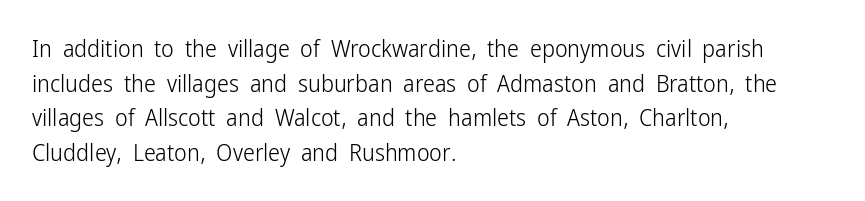
Regarding leading, the lines here are spaced in the standard way. The letters look calm and open, with moderate or lighter stems. Layout note: lines flush left. The rendering keeps characters at their native spacing. The lettering stays uniformly vertical, giving the passage a roman look. Underline: absent.
